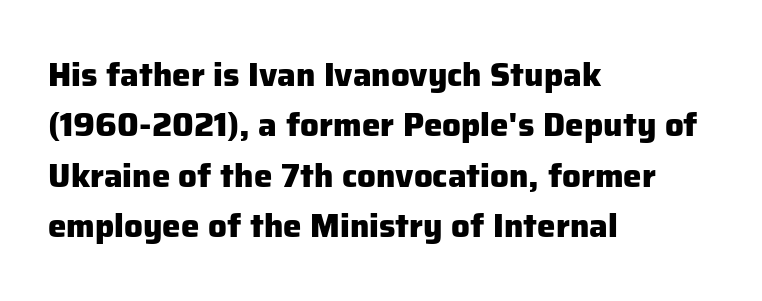
The type is set solid horizontally, with unmodified tracking. Check where the strokes stop: nothing finishes them off — pure sans. The passage shown stacks its lines at a standard gap. Descenders are the only things crossing below the line. A student would call this left alignment; a typographer would say flush left, rag right.
